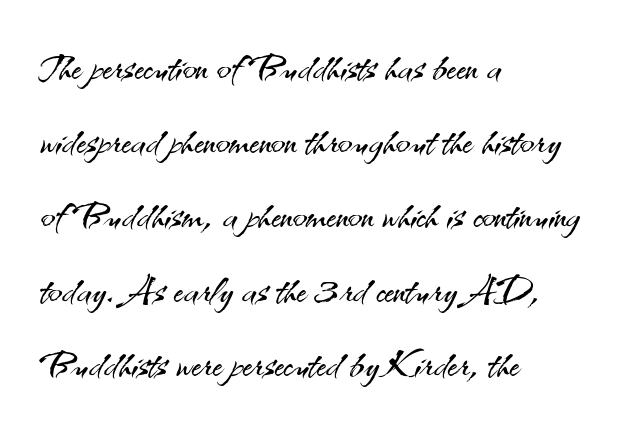
Weight: regular or lighter. Horizontal bands of white between lines are of average thickness. Typeset ragged right — the left edge is the straight one.
